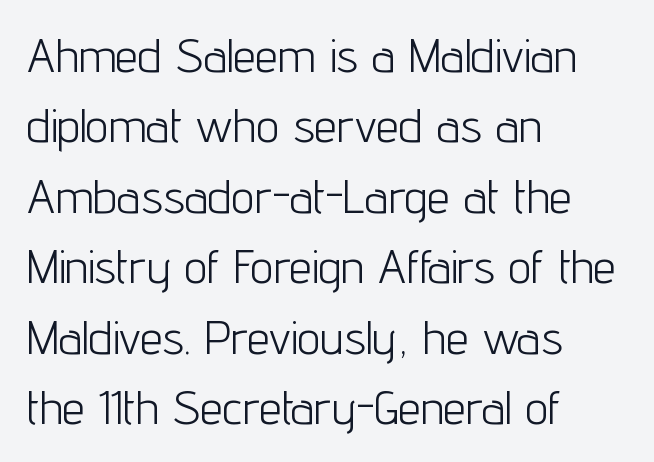
Designer's note — italics off, roman on. Check the space under the baseline: it is left empty. Grotesque or geometric, the face here clearly has no serifs. The lines are quadded left. Default kerning and tracking; the words read as compact shapes. Weight: regular or lighter.
